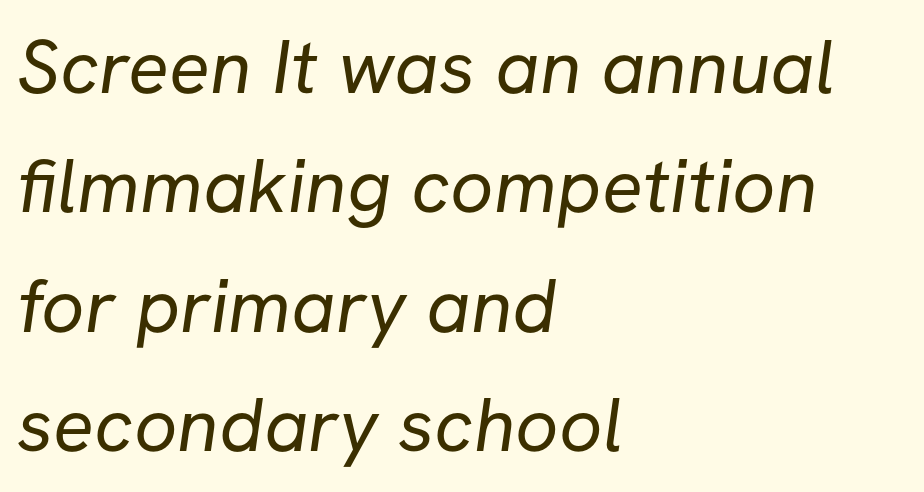
The strip under each line holds only bare page. Varying glyph widths throughout — classic text-font behaviour. Observe the absence of serifs on each vertical stroke in this sample. Vertical spacing — default.
